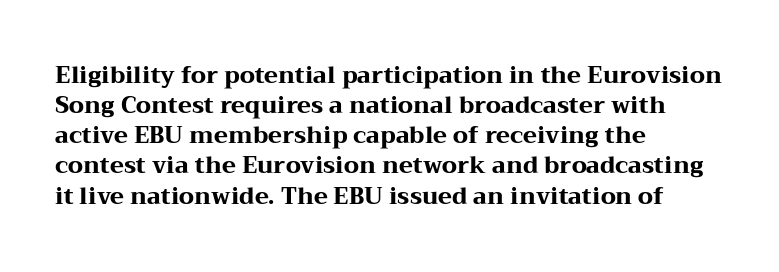
Does extra space separate the letters? No, they use regular spacing. The passage is arranged the way most books set body copy — flush left. Successive baselines arrive at the customary interval. Posture: upright roman. Is the type bold? Yes — the strokes are clearly thick and heavy.
